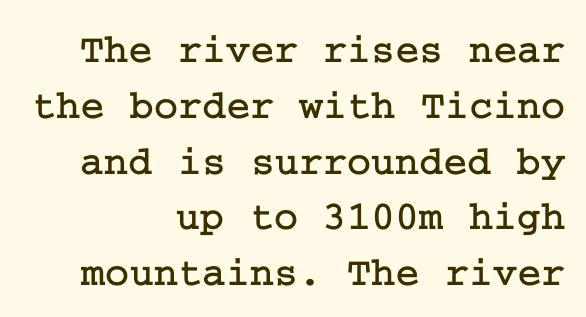
This sample keeps an unexceptional amount of space between lines. Underlining? Definitely not there. Line ends are locked; line starts wander. A typesetter would label this face a serif. Look at the tracking — it's just the regular setting, nothing added. Ordinary non-slanted type is in use.
